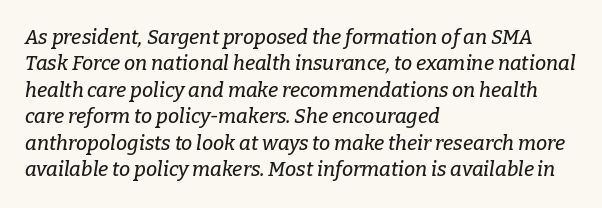
Q: Is the text italic (slanted)? A: Yes, it leans right by about 9 degrees.
Q: Is the text underlined? A: No.
Q: How is the paragraph aligned? A: Left-aligned.
Q: Is the spacing between letters normal or unusually wide? A: Normal.
Q: Is the spacing between lines tight, normal or loose? A: Normal.
